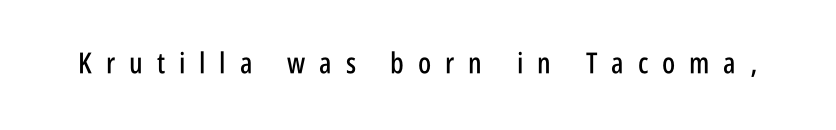
{"serif": "no", "italic": "no", "width": "condensed", "stroke_contrast": "low", "x_height": "large", "monospaced": "no", "underline": "no", "letter_spacing": "wide", "letter_spacing_em": 0.48, "glyph_px": 29}
